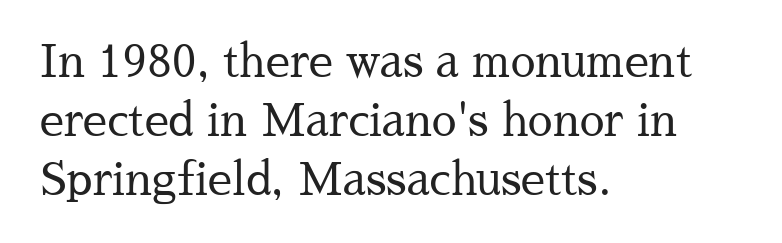
The image shows 44 px regular-weight serif type, upright; set left-aligned, normal line spacing (1.34x), normal letter spacing, not underlined; medium stroke contrast and a medium x-height.
